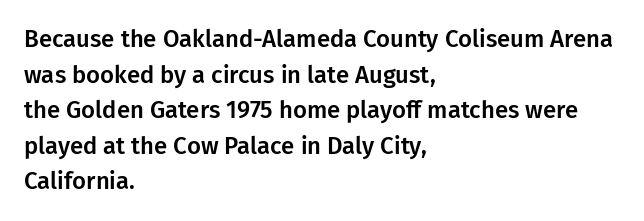
The lettering holds an erect, upright posture throughout. Inter-character spacing is left at the font's built-in metrics. The glyphs are unaccompanied by any horizontal stroke below them. Horizontal alignment here is leftward, the default for most running prose. Is there much room between lines? A standard amount, neither cramped nor airy.
